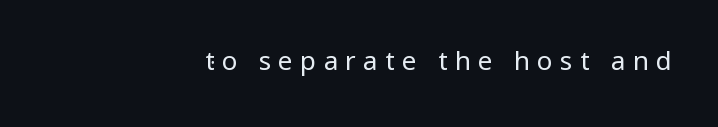
The image shows 26 px text type, upright; set right-aligned, unusually wide letter spacing (+0.28 em), not underlined.
